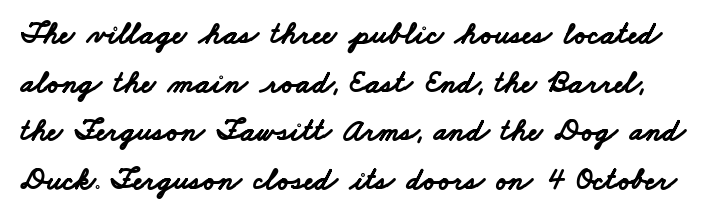
{"serif": "no", "bold": "yes", "weight": "bold", "width": "wide", "stroke_contrast": "low", "x_height": "small", "monospaced": "no", "underline": "no", "line_spacing": "normal", "line_spacing_ratio": 1.57, "letter_spacing": "normal", "letter_spacing_em": 0.0, "glyph_px": 31}
